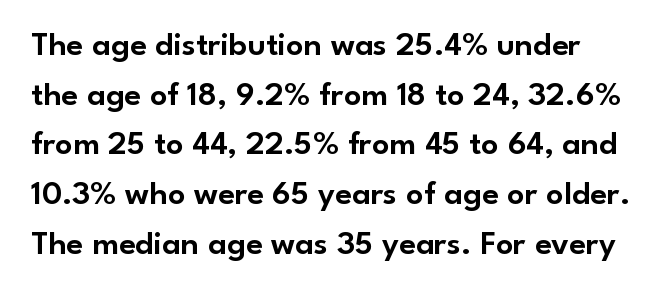
Q: Is the text italic (slanted)? A: No, it is upright.
Q: Is the typeface a serif or a sans-serif typeface? A: Sans-serif.
Q: Is the text underlined? A: No.
Q: Is the spacing between letters normal or unusually wide? A: Normal.
Q: Is the spacing between lines tight, normal or loose? A: Normal.
Q: Width (condensed, normal, or wide)? A: Normal.
Q: Stroke contrast? A: Low.
Q: x-height? A: Small.
Q: Monospaced? A: No.
